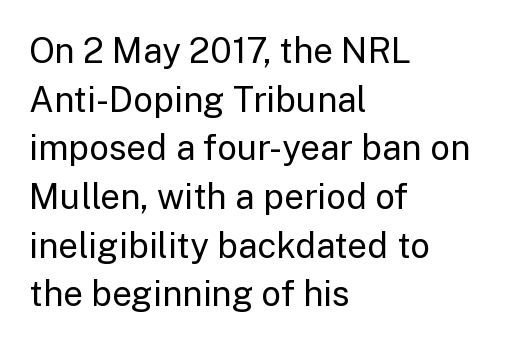
The image shows 35 px regular-weight sans-serif type, upright; set left-aligned, normal line spacing (1.39x), normal letter spacing, not underlined; low stroke contrast and a medium x-height.
